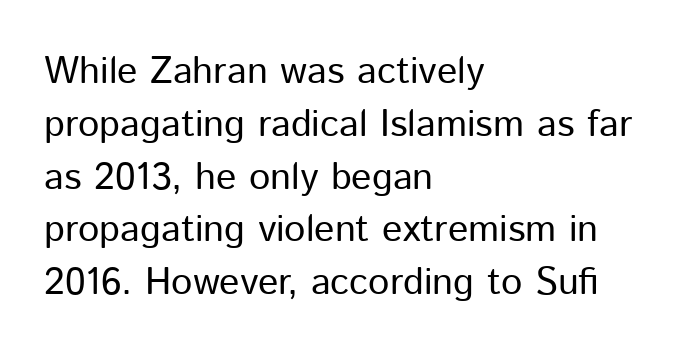
The image shows 38 px regular-weight sans-serif type, upright; set left-aligned, normal line spacing (1.39x), normal letter spacing, not underlined; low stroke contrast and a medium x-height.
